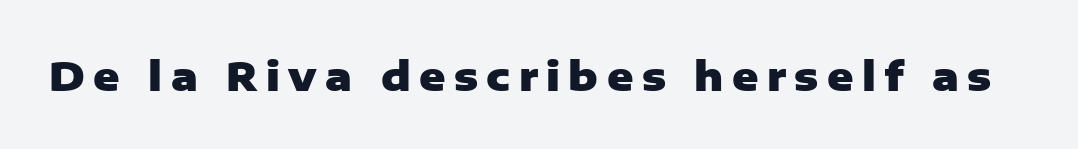
A bare baseline throughout the passage. The characters display no serif detailing; their extremities are plain. Looks like regular typesetting: each glyph gets only the width it needs. The letters stand upright; this is a roman face.
